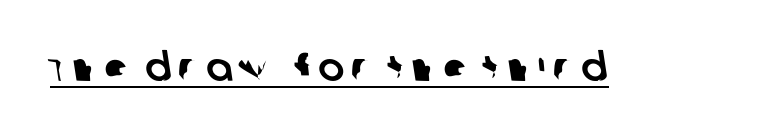
{"serif": "no", "width": "normal", "stroke_contrast": "low", "x_height": "large", "monospaced": "no", "underline": "yes", "glyph_px": 39}
